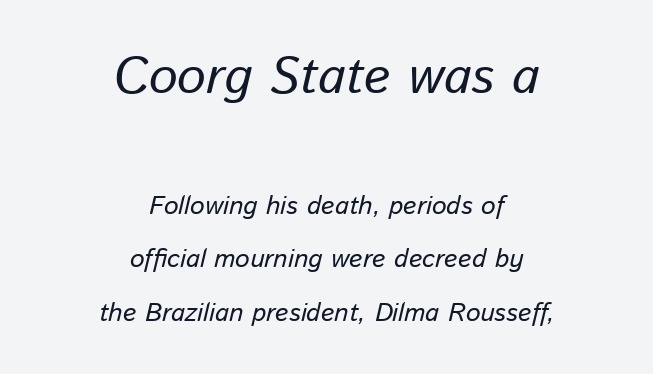
{"italic": "yes", "lean": "right", "slant_degrees": 13, "width": "normal", "stroke_contrast": "low", "x_height": "medium", "monospaced": "no", "underline": "no", "align": "center", "line_spacing": "loose", "line_spacing_ratio": 2.06, "letter_spacing": "normal", "letter_spacing_em": 0.0, "larger_block": "first", "size_ratio": 1.96, "glyph_px": 51}
